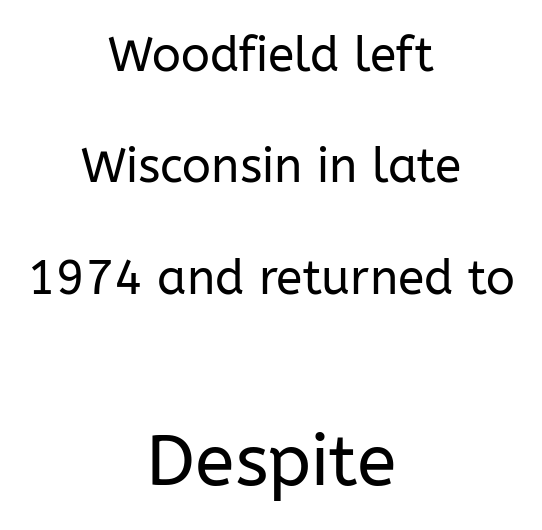
The image shows 72 px regular-weight sans-serif type, upright; set centered, loose line spacing (2.32x), normal letter spacing, not underlined; the second (bottom) block is 1.5x larger; low stroke contrast and a medium x-height.
